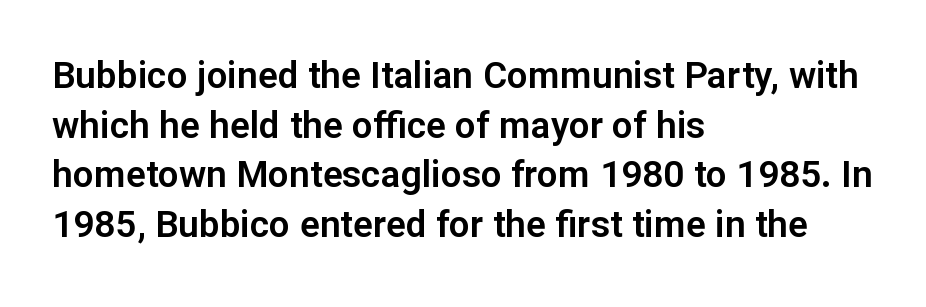
Q: Is the text italic (slanted)? A: No, it is upright.
Q: Is the typeface a serif or a sans-serif typeface? A: Sans-serif.
Q: Is the text underlined? A: No.
Q: How is the paragraph aligned? A: Left-aligned.
Q: Is the spacing between letters normal or unusually wide? A: Normal.
Q: Is the spacing between lines tight, normal or loose? A: Normal.
Q: Width (condensed, normal, or wide)? A: Normal.
Q: Stroke contrast? A: Low.
Q: x-height? A: Medium.
Q: Monospaced? A: No.
